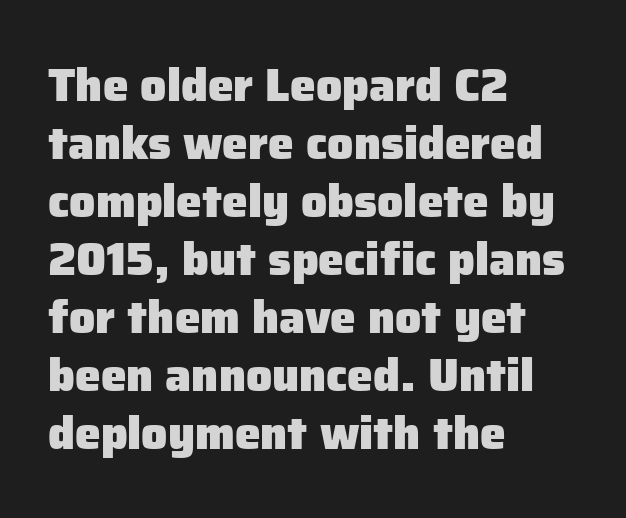
The image shows 46 px heavy sans-serif type, upright; set left-aligned, normal line spacing (1.26x), normal letter spacing, not underlined; low stroke contrast and a medium x-height.
